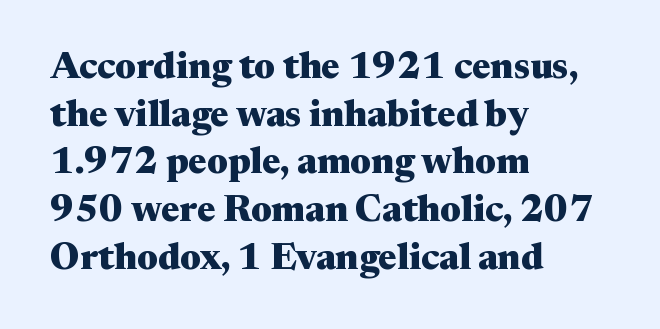
Q: Is the text bold? A: Yes.
Q: Is the text italic (slanted)? A: No, it is upright.
Q: Is the typeface a serif or a sans-serif typeface? A: Serif.
Q: Is the text underlined? A: No.
Q: How is the paragraph aligned? A: Left-aligned.
Q: Is the spacing between letters normal or unusually wide? A: Normal.
Q: Is the spacing between lines tight, normal or loose? A: Normal.
Q: Width (condensed, normal, or wide)? A: Wide.
Q: Stroke contrast? A: Medium.
Q: x-height? A: Medium.
Q: Monospaced? A: No.
